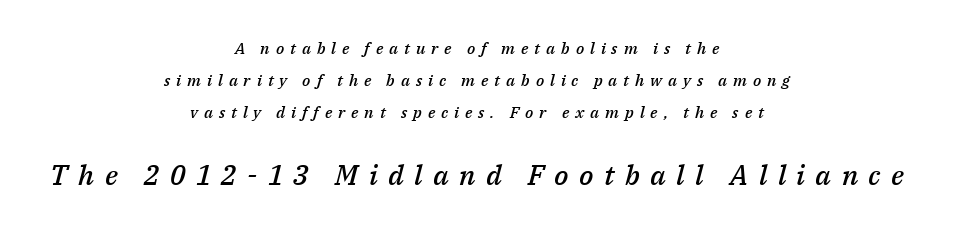
{"italic": "yes", "lean": "right", "slant_degrees": 14, "bold": "semi", "weight": "semibold", "width": "normal", "stroke_contrast": "medium", "x_height": "medium", "monospaced": "no", "underline": "no", "align": "center", "line_spacing": "loose", "line_spacing_ratio": 2.01, "letter_spacing": "wide", "letter_spacing_em": 0.37, "larger_block": "second", "size_ratio": 1.75, "glyph_px": 28}
